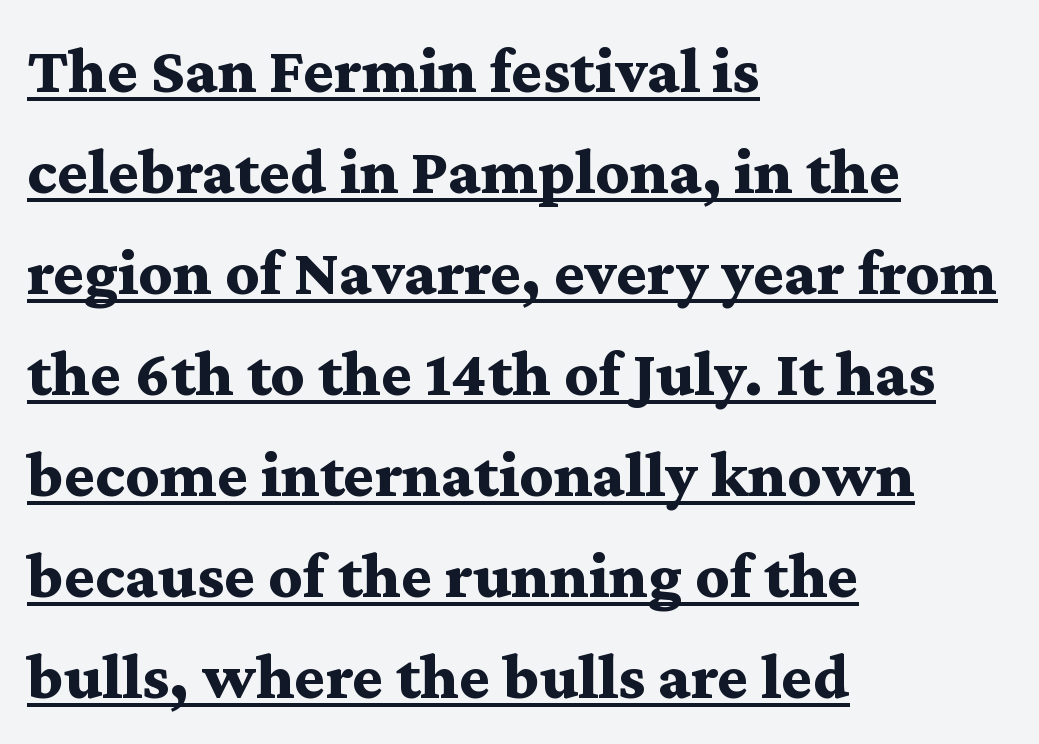
Plenty of ink on the page — the face is bold. Nothing unusual about the tracking: characters are spaced as the font intends. Examine the stroke ends and you'll spot serifs. Which margin do the lines hug? The left one — the right edge is uneven. Regular leading.
